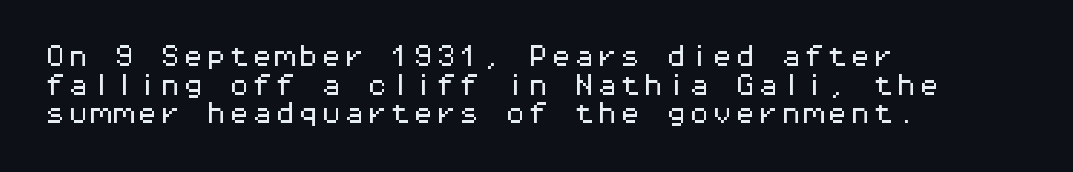
Each line starts at the same left margin while the right side varies. This sample uses plain, unmodified letter spacing. Only glyphs here, with clear space below each row. The letters stand upright; this is a roman face.
